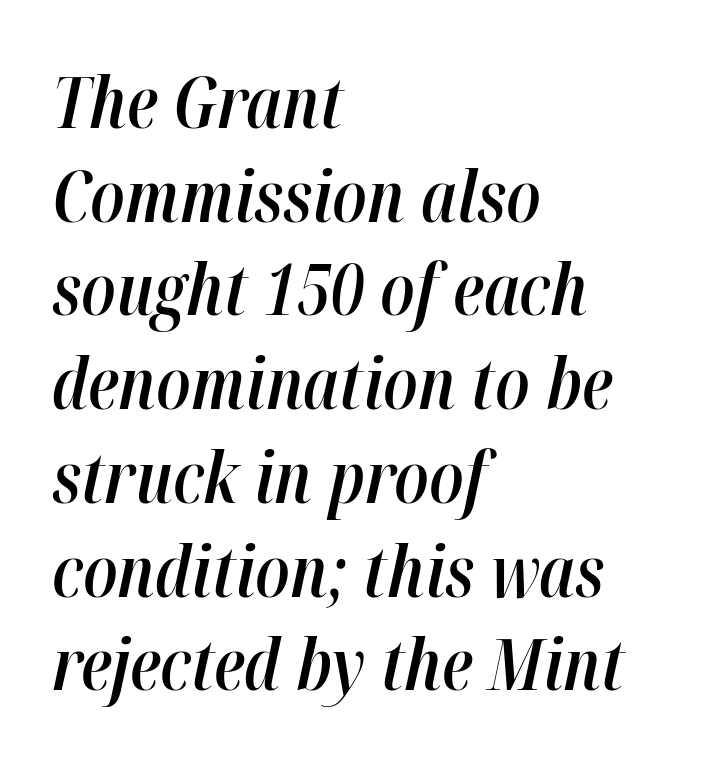
The image shows 71 px semibold, condensed type, italic (leaning right); set left-aligned, normal line spacing (1.32x), normal letter spacing, not underlined; high stroke contrast and a medium x-height.
